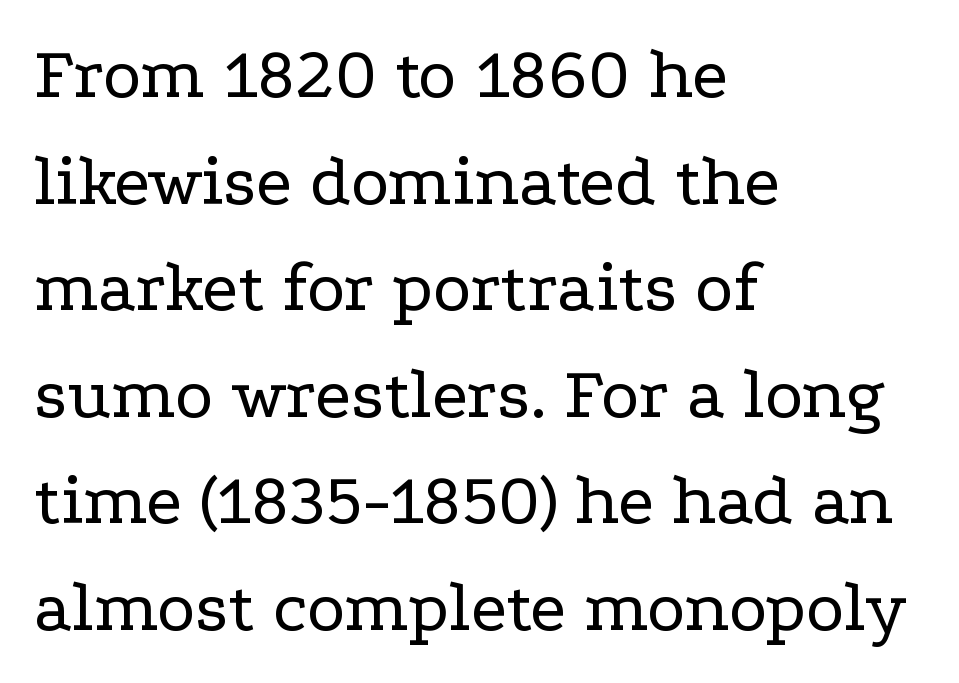
The image shows 73 px regular-weight, wide serif type, upright; set left-aligned, normal line spacing (1.46x), normal letter spacing, not underlined; low stroke contrast and a medium x-height.
